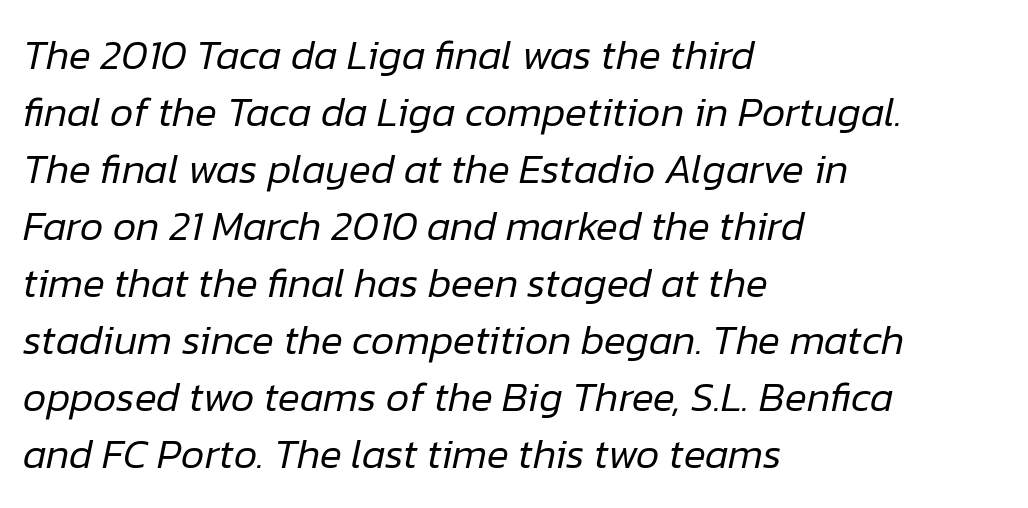
Q: Is the text bold? A: No.
Q: Is the text italic (slanted)? A: Yes, it leans right by about 12 degrees.
Q: Is the text underlined? A: No.
Q: How is the paragraph aligned? A: Left-aligned.
Q: Is the spacing between letters normal or unusually wide? A: Normal.
Q: Is the spacing between lines tight, normal or loose? A: Normal.
Q: Width (condensed, normal, or wide)? A: Normal.
Q: Stroke contrast? A: Low.
Q: x-height? A: Medium.
Q: Monospaced? A: No.
